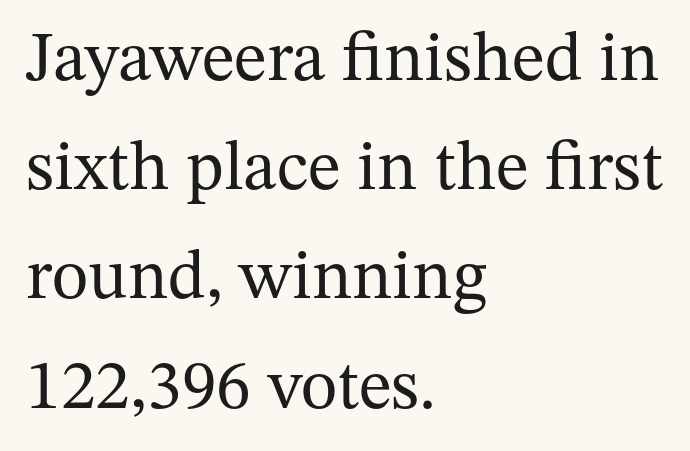
{"serif": "yes", "italic": "no", "bold": "no", "weight": "regular", "width": "normal", "stroke_contrast": "medium", "x_height": "medium", "monospaced": "no", "underline": "no", "align": "left", "line_spacing": "normal", "line_spacing_ratio": 1.56, "letter_spacing": "normal", "letter_spacing_em": 0.0, "glyph_px": 70}
